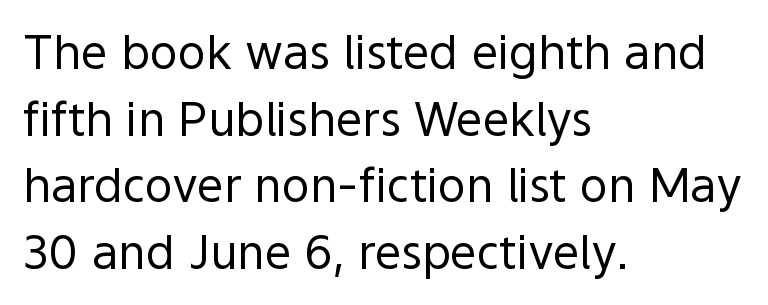
{"serif": "no", "italic": "no", "bold": "no", "weight": "regular", "width": "normal", "x_height": "medium", "monospaced": "no", "underline": "no", "align": "left", "line_spacing": "normal", "line_spacing_ratio": 1.42, "letter_spacing": "normal", "letter_spacing_em": 0.0, "glyph_px": 47}
